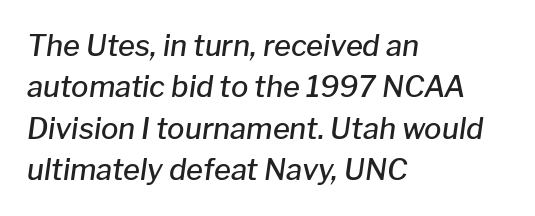
One-word summary of the alignment: left. Decoration check: the copy has no underline. As a designer I'd log this as weight 600, semibold. These lines sit exactly where default settings would place them. The letters are slanted; this is an italic face. Here the glyphs are tracked normally, forming tight word shapes.
